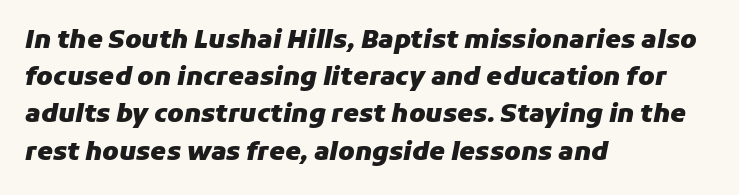
Q: Is the text bold? A: Yes.
Q: Is the text italic (slanted)? A: Yes, it leans right by about 11 degrees.
Q: Is the text underlined? A: No.
Q: How is the paragraph aligned? A: Left-aligned.
Q: Is the spacing between letters normal or unusually wide? A: Normal.
Q: Is the spacing between lines tight, normal or loose? A: Normal.
